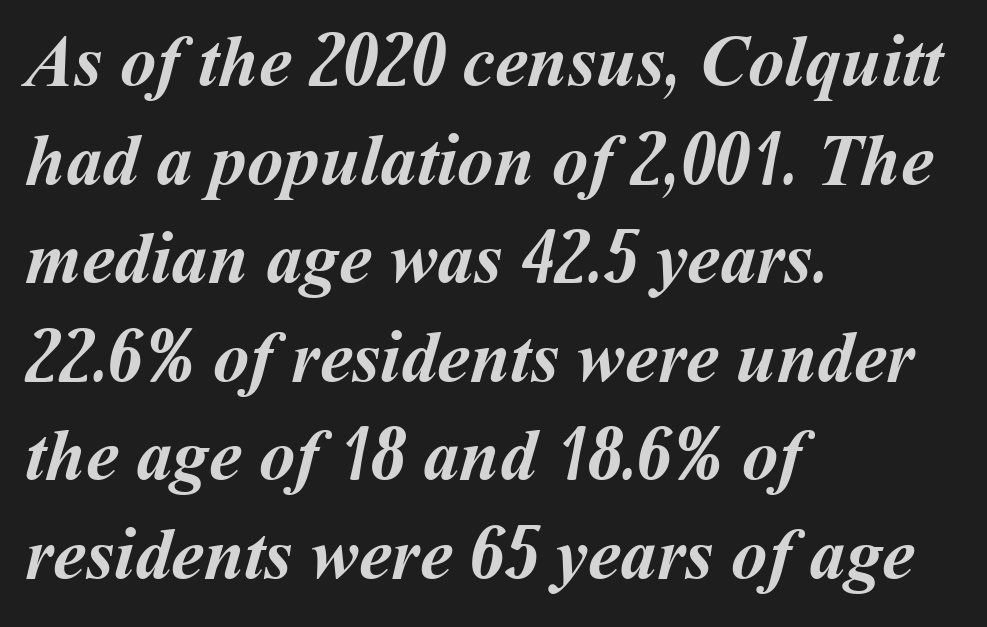
What stands out about the letter spacing? Nothing — it is the standard amount. Visually the block forms a straight wall on the left and a jagged coastline on the right. A dark, heavy texture on the line: the type is bold. This sample has the flowing, uneven cadence of proportional lettering. Honestly, the row spacing looks completely unremarkable. Type without underlining.
